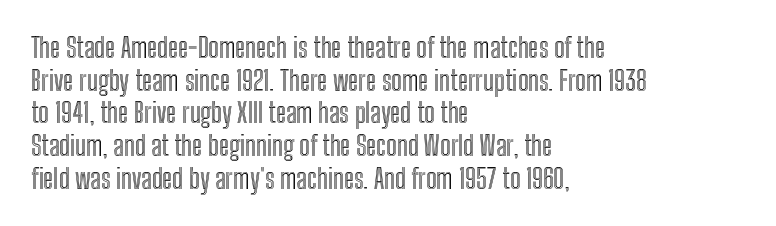
Q: Is the text italic (slanted)? A: No, it is upright.
Q: Is the text underlined? A: No.
Q: How is the paragraph aligned? A: Left-aligned.
Q: Is the spacing between letters normal or unusually wide? A: Normal.
